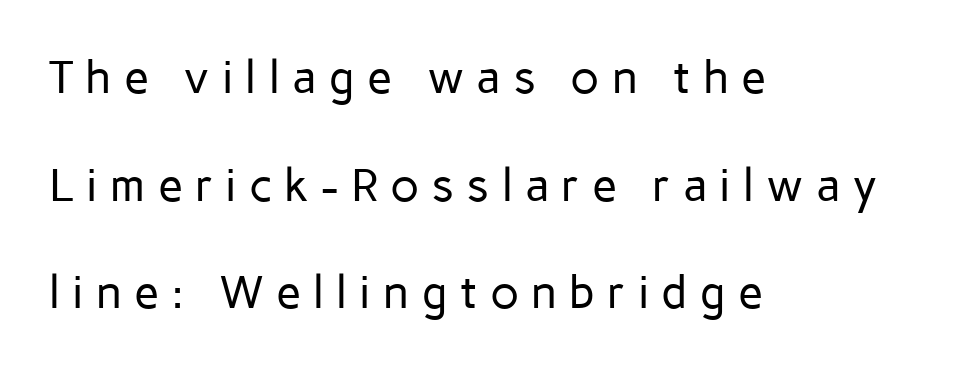
{"serif": "no", "italic": "no", "bold": "no", "weight": "regular", "width": "normal", "stroke_contrast": "low", "x_height": "medium", "monospaced": "no", "underline": "no", "align": "left", "line_spacing": "loose", "line_spacing_ratio": 2.34, "letter_spacing": "wide", "letter_spacing_em": 0.26, "glyph_px": 46}
